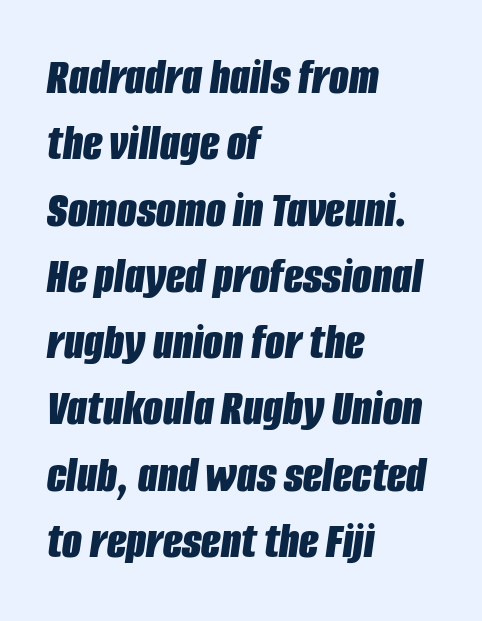
The image shows 51 px bold, condensed type, italic (leaning right); set left-aligned, normal line spacing (1.3x), normal letter spacing, not underlined; low stroke contrast and a large x-height.
